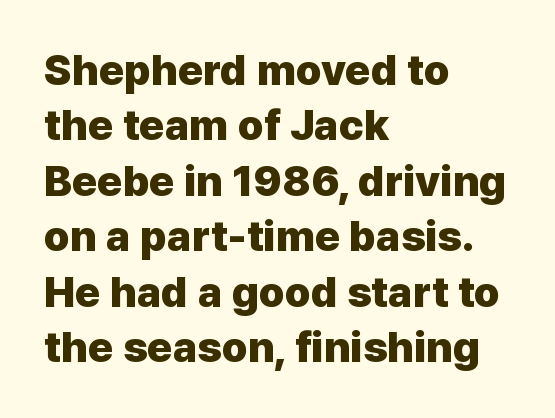
{"serif": "no", "italic": "no", "bold": "yes", "weight": "heavy", "width": "normal", "stroke_contrast": "low", "x_height": "medium", "monospaced": "no", "underline": "no", "align": "left", "line_spacing": "normal", "line_spacing_ratio": 1.29, "letter_spacing": "normal", "letter_spacing_em": 0.0, "glyph_px": 43}
